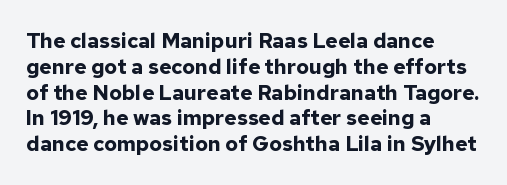
Q: Is the text bold? A: Yes.
Q: Is the text italic (slanted)? A: No, it is upright.
Q: Is the text underlined? A: No.
Q: How is the paragraph aligned? A: Left-aligned.
Q: Is the spacing between letters normal or unusually wide? A: Normal.
